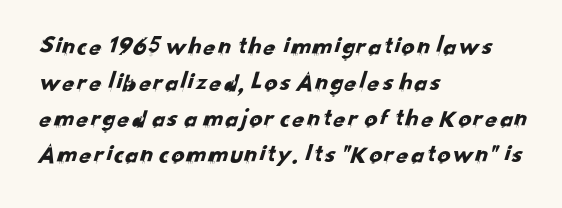
Q: Is the text underlined? A: No.
Q: How is the paragraph aligned? A: Left-aligned.
Q: Is the spacing between letters normal or unusually wide? A: Normal.
Q: Is the spacing between lines tight, normal or loose? A: Normal.
